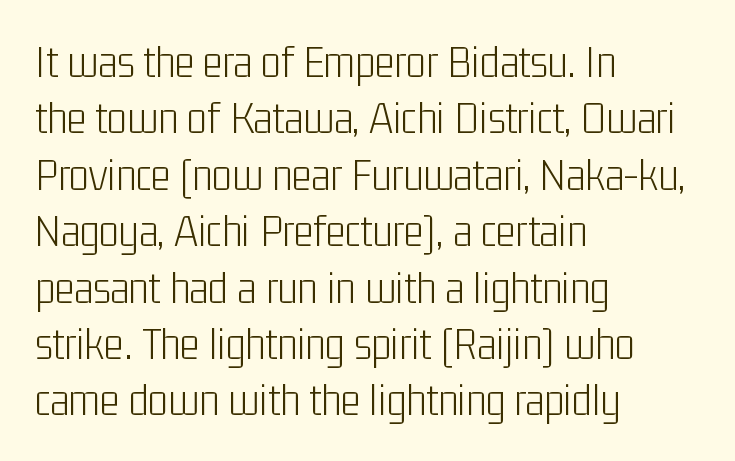
The image shows 47 px light, condensed sans-serif type, upright; set left-aligned, line spacing 1.2x, normal letter spacing, not underlined; low stroke contrast and a medium x-height.
